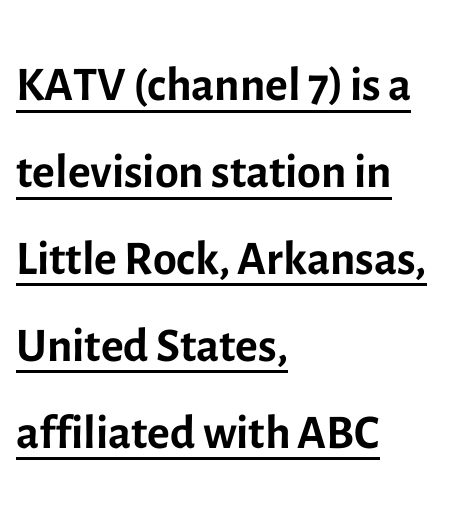
{"serif": "no", "italic": "no", "bold": "no", "weight": "regular", "width": "normal", "x_height": "medium", "monospaced": "no", "underline": "yes", "align": "left", "line_spacing": "normal", "line_spacing_ratio": 1.26, "letter_spacing": "normal", "letter_spacing_em": 0.0, "glyph_px": 69}
